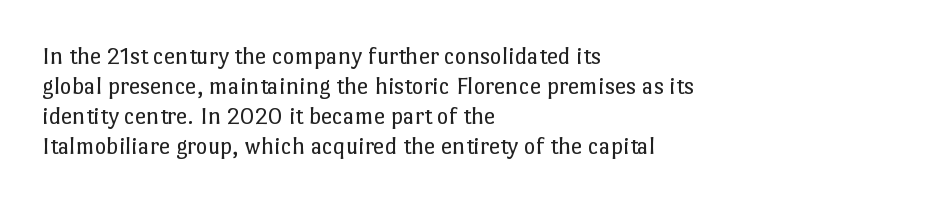
Q: Is the text bold? A: No.
Q: Is the text italic (slanted)? A: No, it is upright.
Q: Is the text underlined? A: No.
Q: How is the paragraph aligned? A: Left-aligned.
Q: Is the spacing between letters normal or unusually wide? A: Normal.
